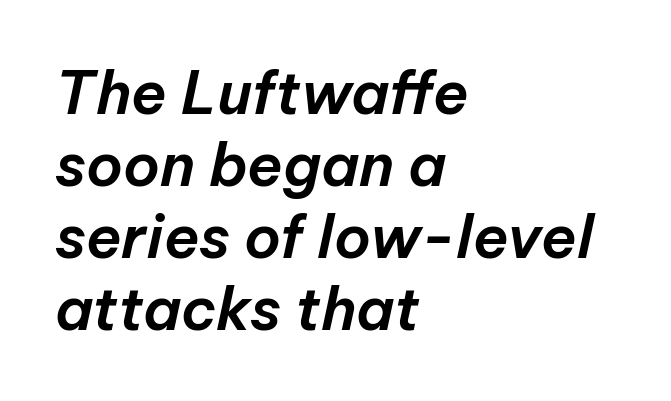
This sample has the flowing, uneven cadence of proportional lettering. Is the block centered? No — it sits flush against the left margin. Students, note that the glyphs here touch the page at normal intervals. Rendered with sloped, italic letterforms.
